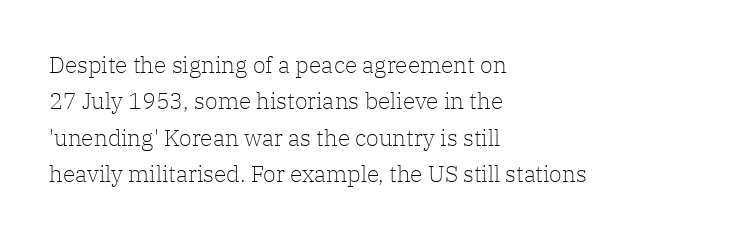
Compared with typical paragraphs, the rows here are spaced about the same. The letterforms sit at book weight or below. Ascenders rise straight up at ninety degrees. The lines are quadded left. Check the space under the baseline: it is left empty. Tracking value appears to be zero — textbook default spacing.
